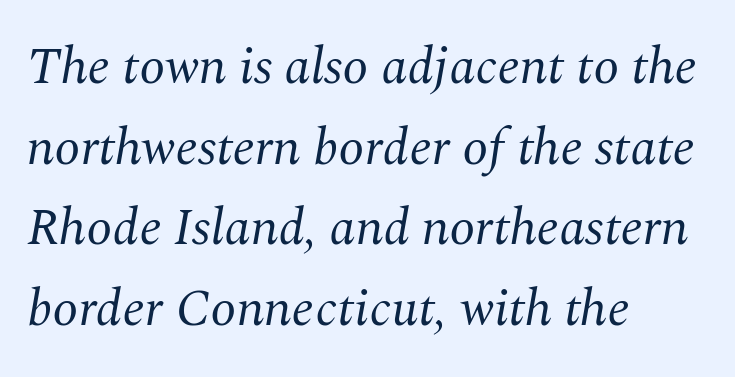
This is oblique type, the kind used for emphasis or titles. Typographically, this falls in the serif category. How would I describe the line gaps? Plain and ordinary. Characters follow at the spacing the type designer built in. Character widths vary here, with narrow letters taking less room than wide ones. No heavy texture on the line: the type isn't bold.
